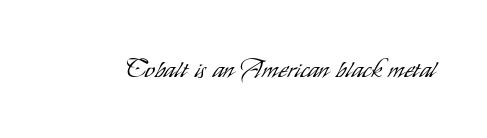
The rendering keeps characters at their native spacing. The font sits on the lighter half of the weight spectrum, regular included. Quick note: underline off.
